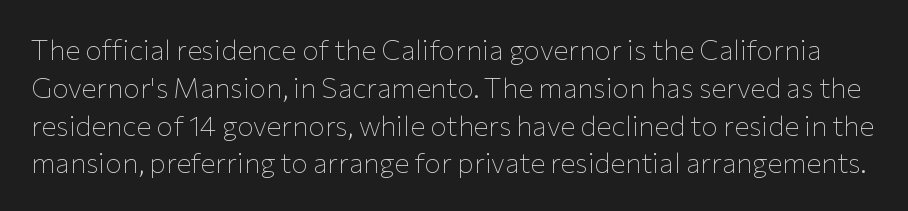
The image shows 28 px thin sans-serif type, upright; set normal line spacing (1.35x), normal letter spacing, not underlined; low stroke contrast and a medium x-height.
